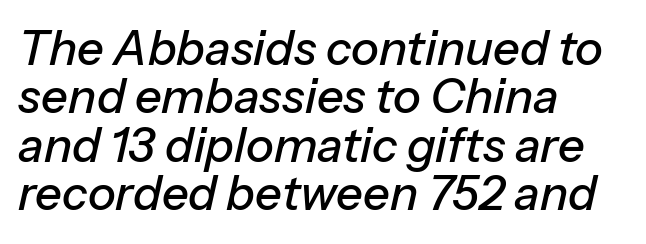
Q: Is the text italic (slanted)? A: Yes, it leans right by about 13 degrees.
Q: Is the text underlined? A: No.
Q: How is the paragraph aligned? A: Left-aligned.
Q: Is the spacing between letters normal or unusually wide? A: Normal.
Q: Is the spacing between lines tight, normal or loose? A: Tight.
Q: Width (condensed, normal, or wide)? A: Normal.
Q: Stroke contrast? A: Low.
Q: x-height? A: Medium.
Q: Monospaced? A: No.
